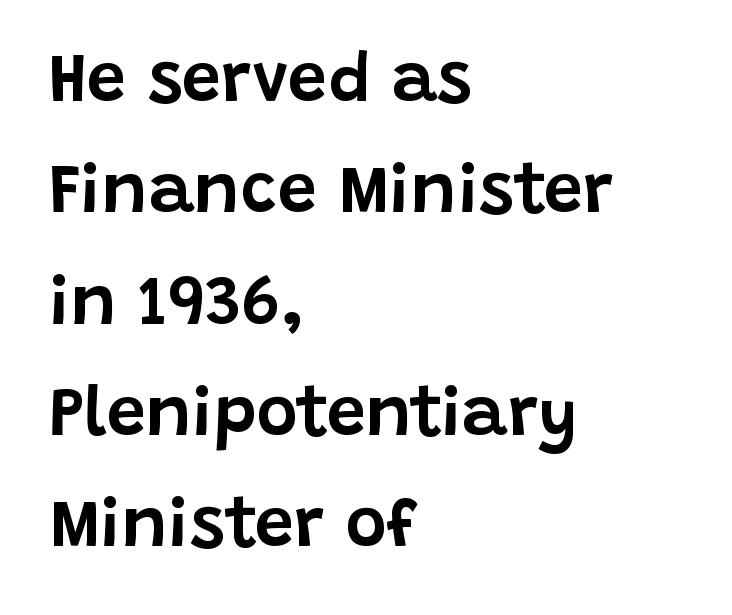
Line starts are locked; line ends wander. These lines are composed in type without serifs. How would I describe the line gaps? Plain and ordinary. Upright lettering throughout. The letterforms sit shoulder to shoulder at normal distance.
